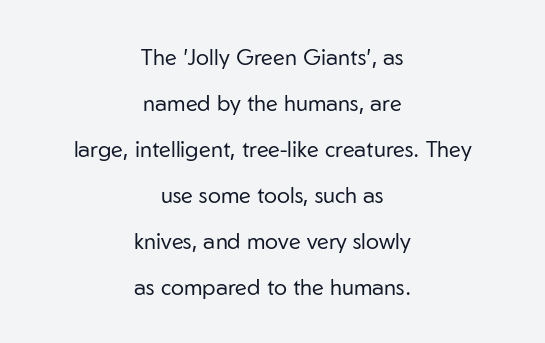
Q: Is the text bold? A: No.
Q: Is the text italic (slanted)? A: No, it is upright.
Q: Is the text underlined? A: No.
Q: How is the paragraph aligned? A: Centered.
Q: Is the spacing between letters normal or unusually wide? A: Normal.
Q: Is the spacing between lines tight, normal or loose? A: Loose.
